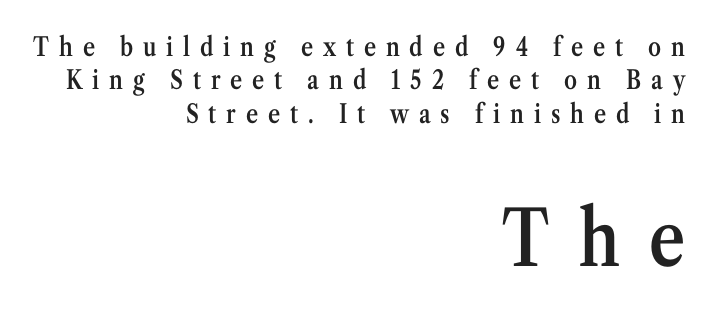
The image shows 77 px semibold, condensed serif type, upright; set right-aligned, normal line spacing (1.28x), unusually wide letter spacing (+0.38 em), not underlined; the second (bottom) block is 2.96x larger; medium stroke contrast and a medium x-height.
